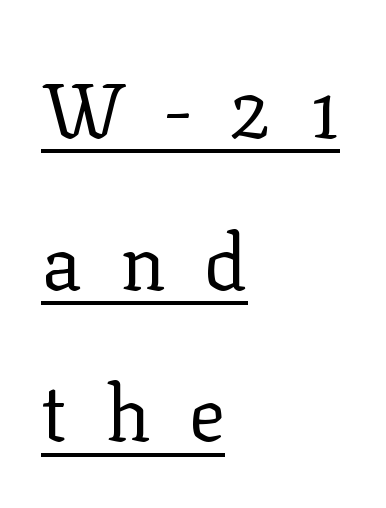
{"serif": "yes", "italic": "no", "bold": "no", "weight": "regular", "width": "normal", "stroke_contrast": "low", "x_height": "medium", "monospaced": "no", "underline": "yes", "align": "left", "line_spacing": "loose", "line_spacing_ratio": 1.97, "letter_spacing": "wide", "letter_spacing_em": 0.49, "glyph_px": 77}
